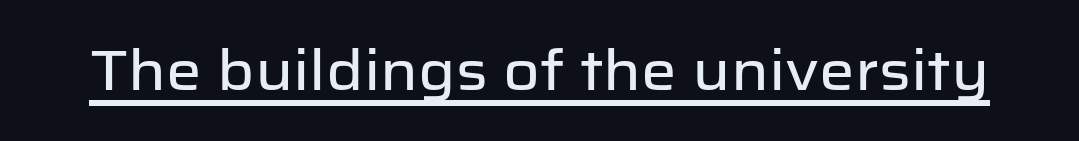
{"serif": "no", "italic": "no", "width": "normal", "stroke_contrast": "low", "x_height": "medium", "monospaced": "no", "underline": "yes", "letter_spacing": "normal", "letter_spacing_em": 0.0, "glyph_px": 56}
